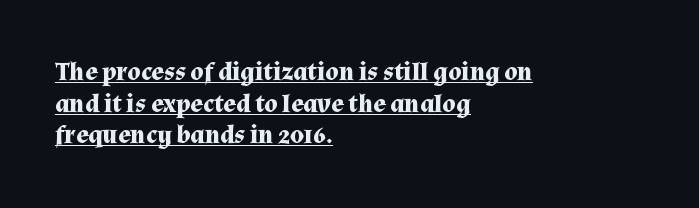
{"italic": "no", "bold": "yes", "underline": "yes", "align": "left", "line_spacing_ratio": 1.22, "letter_spacing": "normal", "letter_spacing_em": 0.0, "glyph_px": 26}
